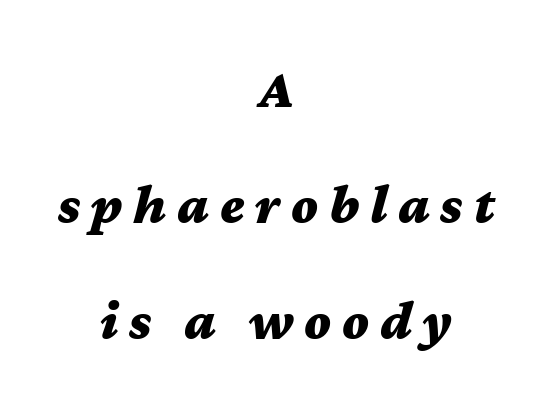
Q: Is the text bold? A: Yes.
Q: Is the text italic (slanted)? A: Yes, it leans right by about 12 degrees.
Q: Is the text underlined? A: No.
Q: How is the paragraph aligned? A: Centered.
Q: Is the spacing between lines tight, normal or loose? A: Loose.
Q: Width (condensed, normal, or wide)? A: Wide.
Q: Stroke contrast? A: Medium.
Q: x-height? A: Medium.
Q: Monospaced? A: No.
